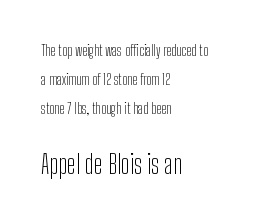
Look at the tracking — it's just the regular setting, nothing added. Tall strokes in this sample are plumb rather than angled. The space between consecutive lines is lavish. The ragged edge is on the right, which tells us the setting is flush left.
